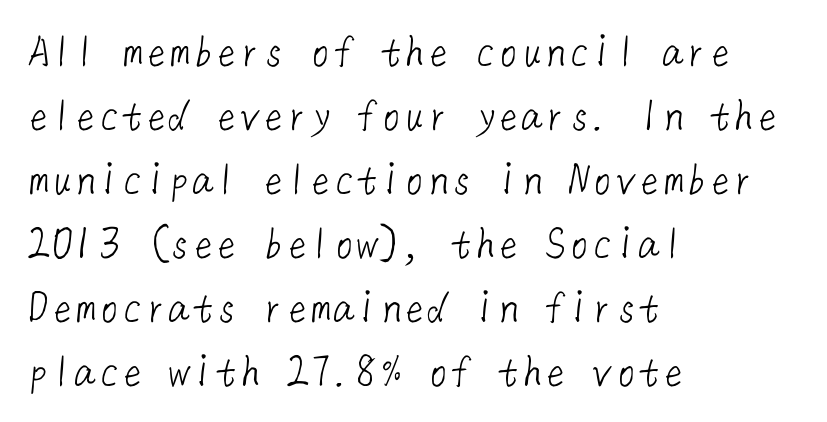
The image shows 47 px light sans-serif type; set left-aligned, normal line spacing (1.36x), normal letter spacing, not underlined; low stroke contrast and a medium x-height.
